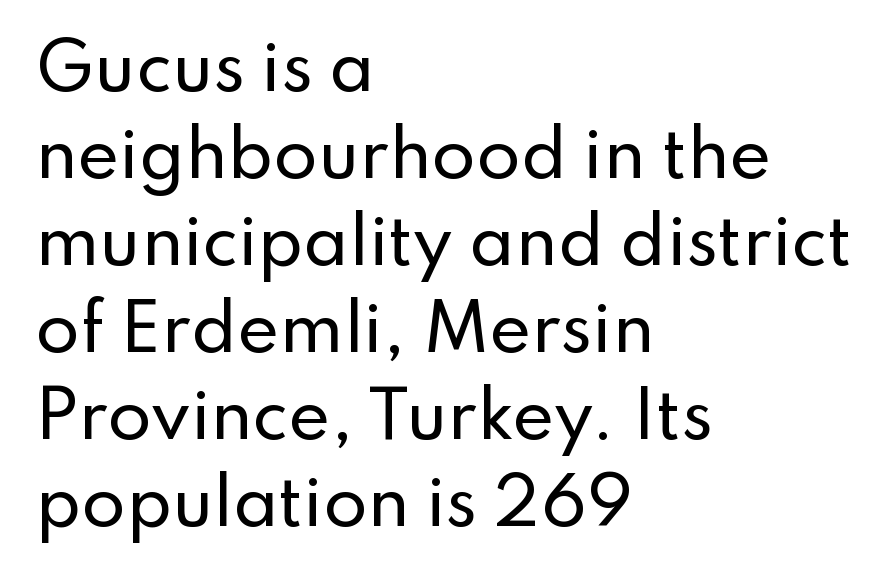
Q: Is the text italic (slanted)? A: No, it is upright.
Q: Is the typeface a serif or a sans-serif typeface? A: Sans-serif.
Q: Is the text underlined? A: No.
Q: How is the paragraph aligned? A: Left-aligned.
Q: Is the spacing between letters normal or unusually wide? A: Normal.
Q: Is the spacing between lines tight, normal or loose? A: Normal.
Q: Width (condensed, normal, or wide)? A: Normal.
Q: Stroke contrast? A: Low.
Q: x-height? A: Small.
Q: Monospaced? A: No.
